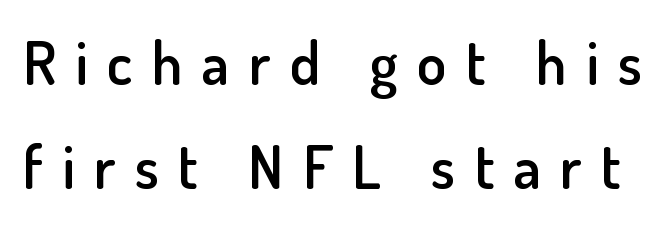
The rendering uses natural spacing where letterforms have individual widths. Weight: semibold (demi). The passage shown has open, widely tracked lettering throughout. No italicization has been applied; the sample stays upright.
